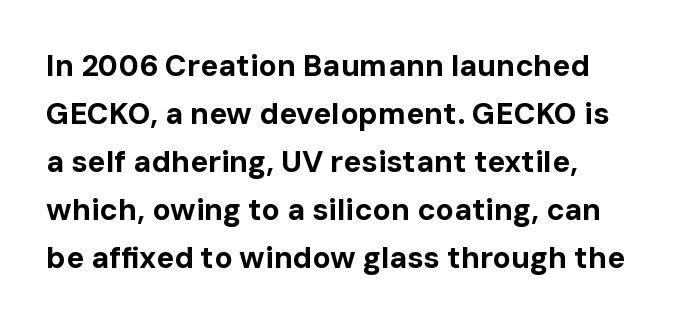
Its strokes are broad and dark, the hallmark of bold type. Each row of text sits above clean, open space. Honestly, the letter spacing is just normal — you wouldn't notice it. Varying glyph widths throughout — classic text-font behaviour.
